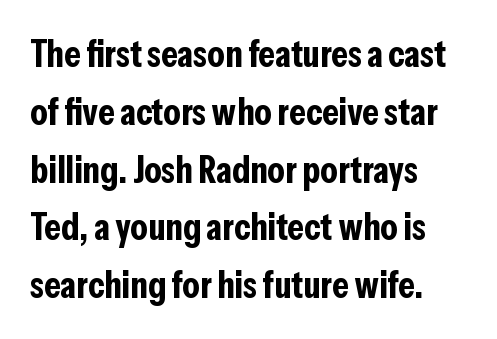
The rendering uses a moderate line-height, typical for paragraphs. The face used here has the dense, thick strokes of a bold. The rendering shows plain stroke endings on the letterforms — a sans-serif design. Compared with a centered layout, this one pins lines to the left instead.
